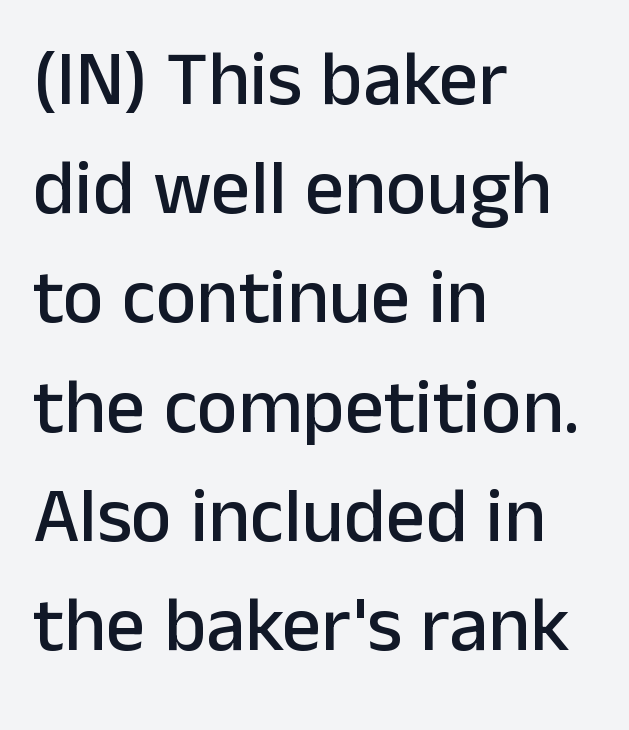
Look at the bottom of the vertical strokes: they stop flat, with no serifs. Style check: upright. Do the characters align in a grid? No, the font is proportional. Short note: letters normally spaced.
